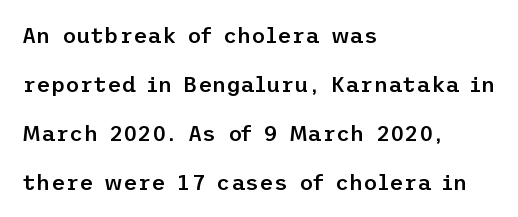
The image shows 22 px text type, upright; set left-aligned, loose line spacing (2.22x), normal letter spacing, not underlined.
